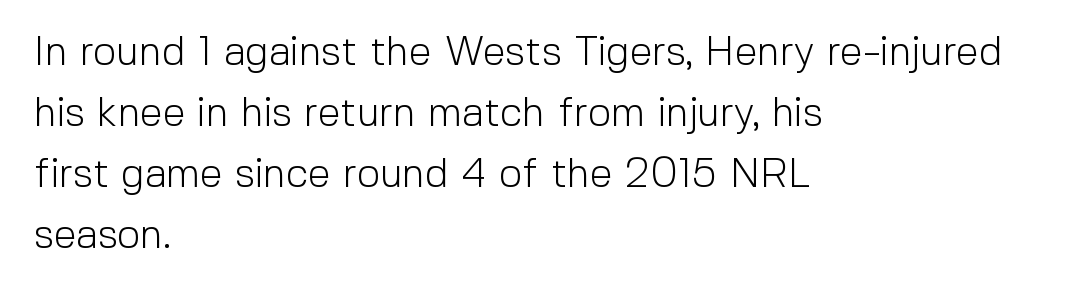
Q: Is the text bold? A: No.
Q: Is the text italic (slanted)? A: No, it is upright.
Q: Is the typeface a serif or a sans-serif typeface? A: Sans-serif.
Q: Is the text underlined? A: No.
Q: How is the paragraph aligned? A: Left-aligned.
Q: Is the spacing between letters normal or unusually wide? A: Normal.
Q: Is the spacing between lines tight, normal or loose? A: Normal.
Q: Width (condensed, normal, or wide)? A: Normal.
Q: x-height? A: Medium.
Q: Monospaced? A: No.
